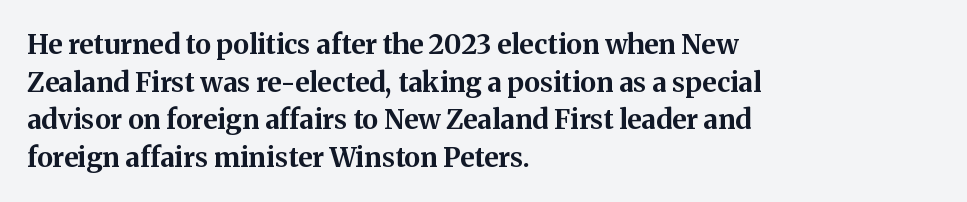
Q: Is the text bold? A: Yes.
Q: Is the text italic (slanted)? A: No, it is upright.
Q: Is the text underlined? A: No.
Q: How is the paragraph aligned? A: Left-aligned.
Q: Is the spacing between letters normal or unusually wide? A: Normal.
Q: Is the spacing between lines tight, normal or loose? A: Normal.
